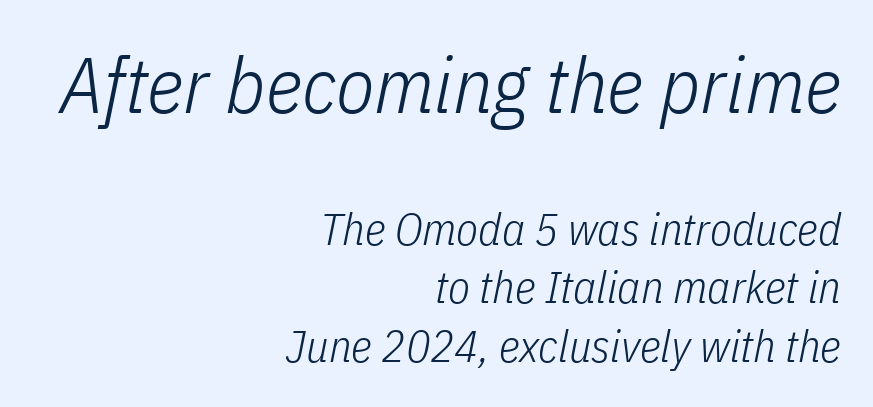
Varying glyph widths throughout — classic text-font behaviour. The designer gave the opening block more size than the closing block. The zone under the glyphs is completely vacant. Between one letter and the next there's only the usual sliver of space. Does the copy run flush right? Yes — the right margin is perfectly even. The font sits on the lighter half of the weight spectrum, regular included.
